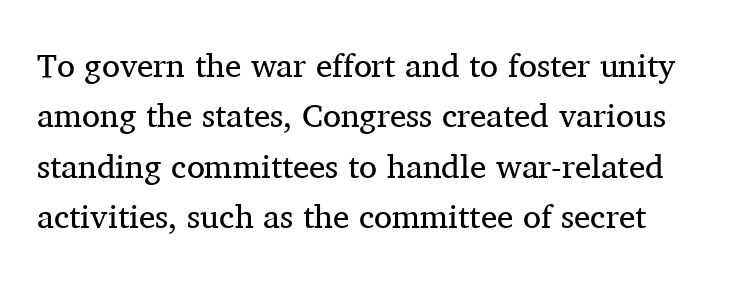
Q: Is the text bold? A: No.
Q: Is the text italic (slanted)? A: No, it is upright.
Q: Is the typeface a serif or a sans-serif typeface? A: Serif.
Q: Is the text underlined? A: No.
Q: Is the spacing between letters normal or unusually wide? A: Normal.
Q: Is the spacing between lines tight, normal or loose? A: Normal.
Q: Width (condensed, normal, or wide)? A: Normal.
Q: Stroke contrast? A: Medium.
Q: x-height? A: Medium.
Q: Monospaced? A: No.
